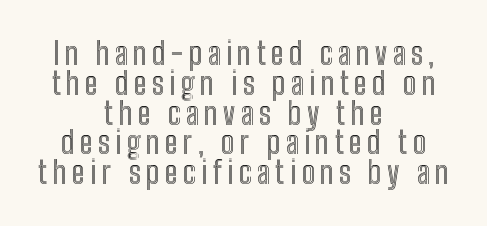
Q: Is the text italic (slanted)? A: No, it is upright.
Q: Is the text underlined? A: No.
Q: How is the paragraph aligned? A: Centered.
Q: Is the spacing between lines tight, normal or loose? A: Tight.
Q: Width (condensed, normal, or wide)? A: Condensed.
Q: x-height? A: Medium.
Q: Monospaced? A: No.
